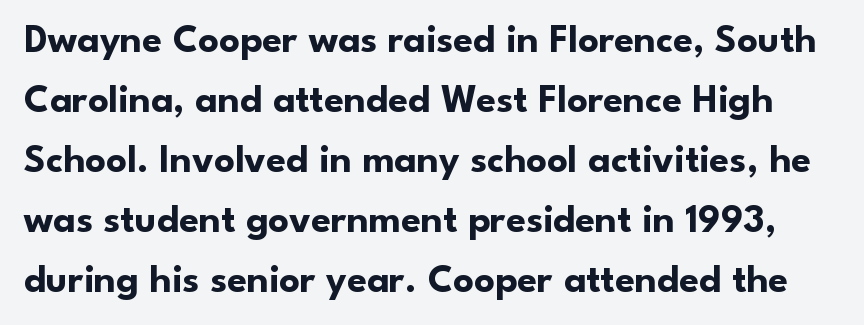
This sample has the flowing, uneven cadence of proportional lettering. Type style note: lacks serifs. As a designer I'd log this as weight 700, bold. Does the leading feel generous? No, just average.
